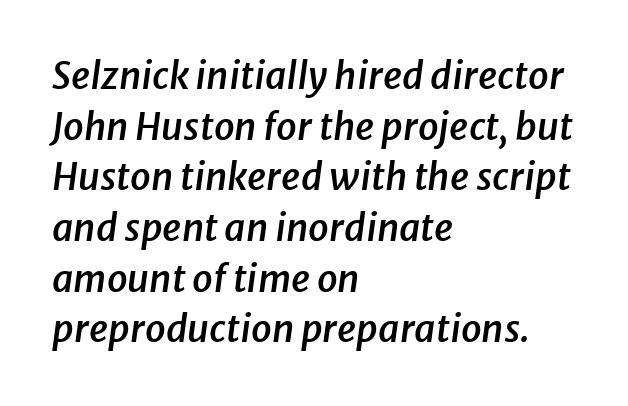
Does the copy run flush right? No — it runs flush left. Check under the words: just untouched page. Students, observe: this is what conventionally led text looks like. Here the designer chose a conventional face with non-uniform glyph widths. Italic? Definitely — the glyphs are oblique. The passage shown is semibold, sitting just below true bold.
